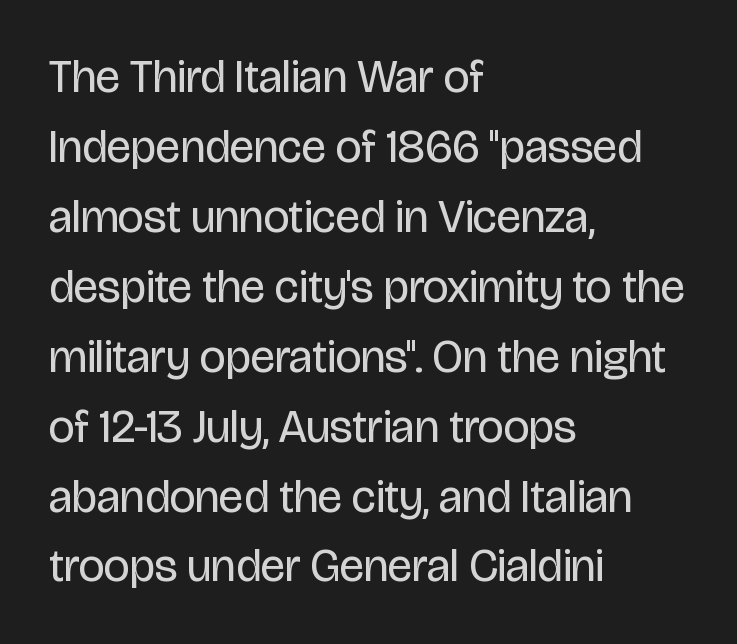
The image shows 46 px regular-weight, condensed sans-serif type, upright; set left-aligned, normal line spacing (1.52x), normal letter spacing, not underlined; low stroke contrast and a large x-height.
